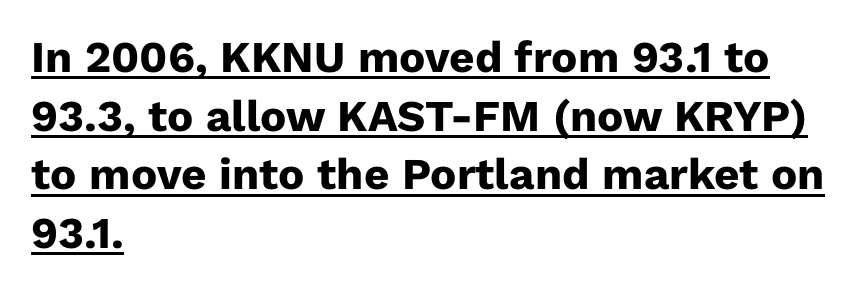
The rag falls on the right side of this text block. You could not count columns in this text — the font is proportionally spaced. Do the letters lean? They stand straight. No extra tracking has been applied to these lines.
